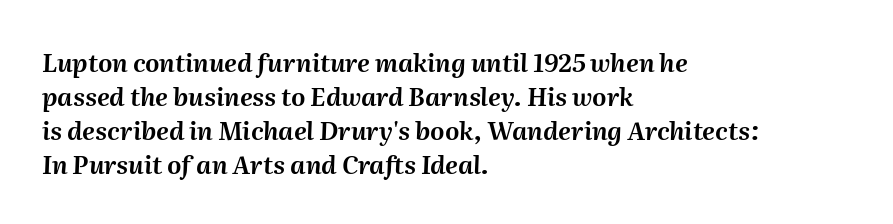
{"italic": "yes", "lean": "right", "slant_degrees": 2, "underline": "no", "align": "left", "line_spacing": "normal", "line_spacing_ratio": 1.36, "letter_spacing": "normal", "letter_spacing_em": 0.0, "glyph_px": 25}
